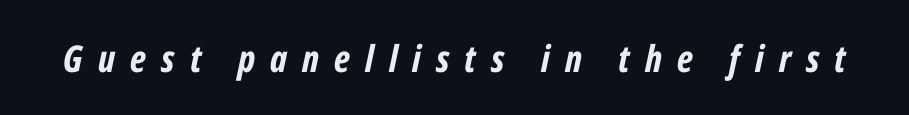
{"italic": "yes", "lean": "right", "slant_degrees": 12, "bold": "yes", "weight": "bold", "width": "condensed", "stroke_contrast": "low", "x_height": "medium", "monospaced": "no", "underline": "no", "letter_spacing": "wide", "letter_spacing_em": 0.41, "glyph_px": 37}
